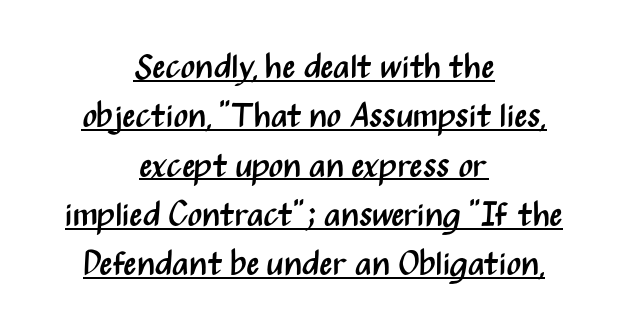
Q: Is the text bold? A: No.
Q: Is the text italic (slanted)? A: No, it is upright.
Q: Is the typeface a serif or a sans-serif typeface? A: Sans-serif.
Q: Is the text underlined? A: Yes.
Q: How is the paragraph aligned? A: Centered.
Q: Is the spacing between letters normal or unusually wide? A: Normal.
Q: Is the spacing between lines tight, normal or loose? A: Normal.
Q: Width (condensed, normal, or wide)? A: Condensed.
Q: Stroke contrast? A: Medium.
Q: x-height? A: Medium.
Q: Monospaced? A: No.
